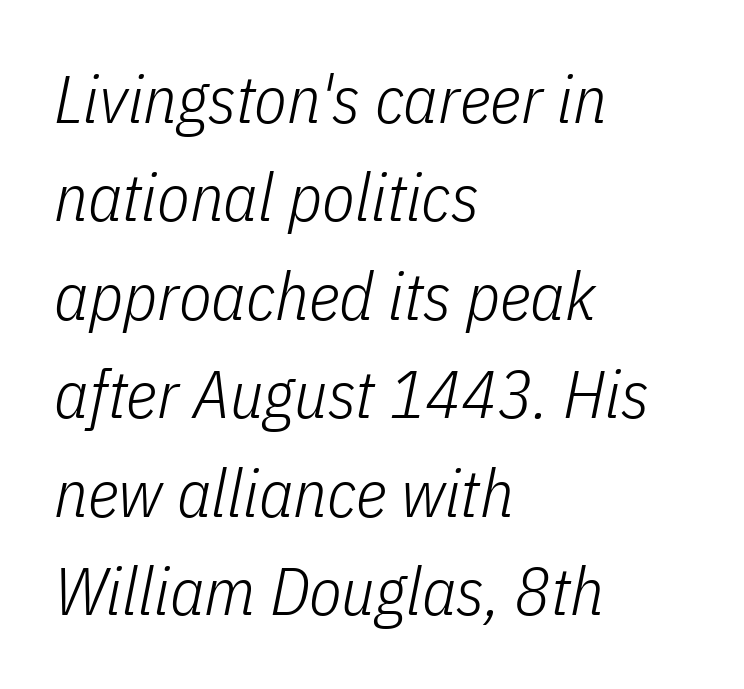
{"italic": "yes", "lean": "right", "slant_degrees": 11, "bold": "no", "weight": "light", "width": "condensed", "stroke_contrast": "low", "x_height": "medium", "monospaced": "no", "underline": "no", "align": "left", "line_spacing": "normal", "line_spacing_ratio": 1.47, "letter_spacing": "normal", "letter_spacing_em": 0.0, "glyph_px": 67}
